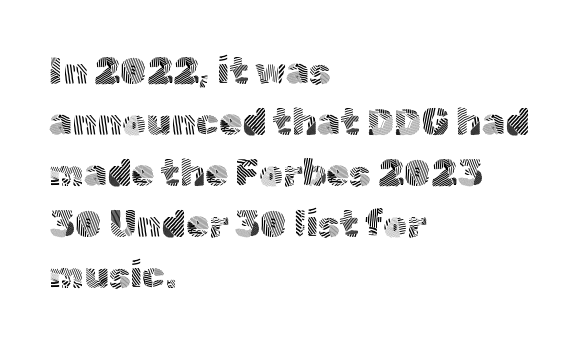
{"serif": "no", "italic": "no", "bold": "no", "weight": "light", "width": "normal", "x_height": "medium", "monospaced": "no", "underline": "no", "align": "left", "line_spacing": "normal", "line_spacing_ratio": 1.38, "letter_spacing": "normal", "letter_spacing_em": 0.0, "glyph_px": 37}
